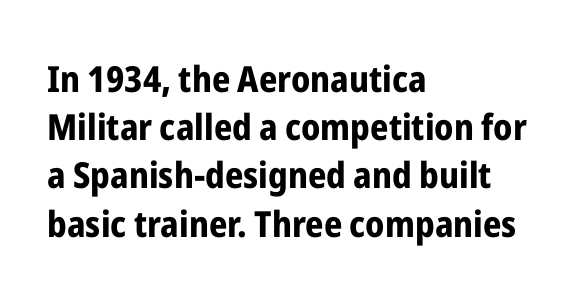
Q: Is the text bold? A: Yes.
Q: Is the text italic (slanted)? A: No, it is upright.
Q: Is the typeface a serif or a sans-serif typeface? A: Sans-serif.
Q: Is the text underlined? A: No.
Q: How is the paragraph aligned? A: Left-aligned.
Q: Is the spacing between letters normal or unusually wide? A: Normal.
Q: Is the spacing between lines tight, normal or loose? A: Normal.
Q: Width (condensed, normal, or wide)? A: Condensed.
Q: Stroke contrast? A: Low.
Q: x-height? A: Medium.
Q: Monospaced? A: No.
